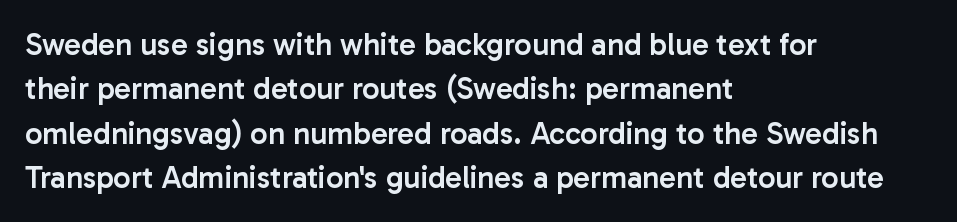
Q: Is the text bold? A: Semi-bold.
Q: Is the text italic (slanted)? A: No, it is upright.
Q: Is the typeface a serif or a sans-serif typeface? A: Sans-serif.
Q: Is the text underlined? A: No.
Q: How is the paragraph aligned? A: Left-aligned.
Q: Is the spacing between letters normal or unusually wide? A: Normal.
Q: Is the spacing between lines tight, normal or loose? A: Normal.
Q: Width (condensed, normal, or wide)? A: Normal.
Q: Stroke contrast? A: Low.
Q: x-height? A: Medium.
Q: Monospaced? A: No.
